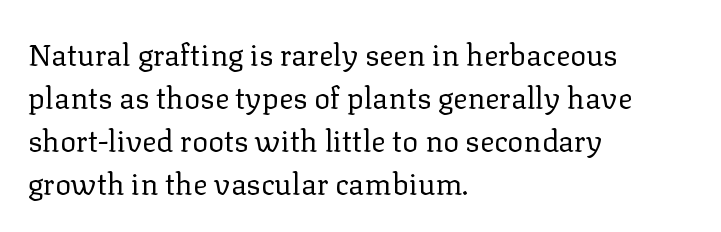
{"serif": "yes", "italic": "no", "bold": "no", "weight": "regular", "width": "normal", "stroke_contrast": "low", "x_height": "medium", "monospaced": "no", "underline": "no", "align": "left", "line_spacing": "normal", "line_spacing_ratio": 1.43, "letter_spacing": "normal", "letter_spacing_em": 0.0, "glyph_px": 30}
